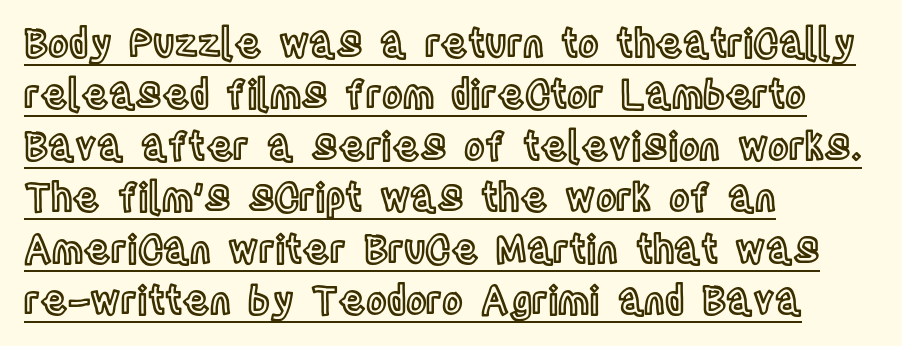
{"italic": "no", "width": "condensed", "x_height": "large", "monospaced": "no", "underline": "yes", "align": "left", "line_spacing": "normal", "line_spacing_ratio": 1.32, "letter_spacing": "normal", "letter_spacing_em": 0.0, "glyph_px": 39}
